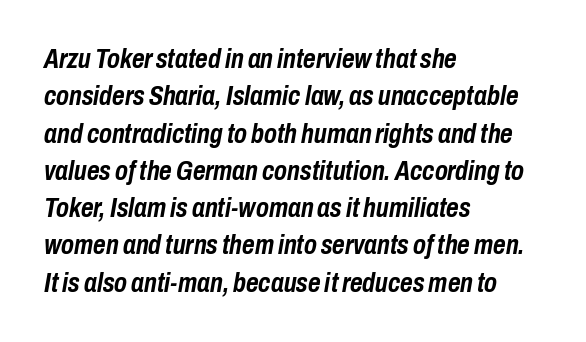
{"italic": "yes", "lean": "right", "slant_degrees": 10, "bold": "yes", "underline": "no", "align": "left", "line_spacing": "normal", "line_spacing_ratio": 1.38, "letter_spacing": "normal", "letter_spacing_em": 0.0, "glyph_px": 27}
